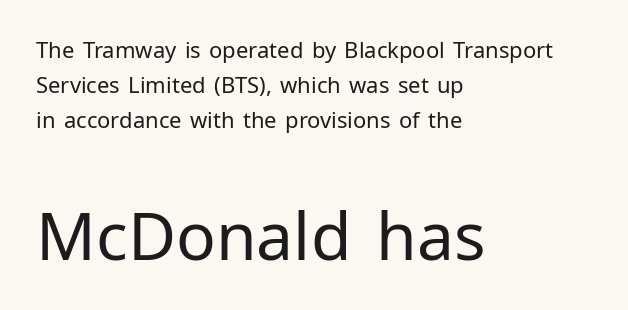
Is the type heavy? It reads as light-to-regular instead. Caption: standard tracking, unaltered. Rendered with straight, roman letterforms. You could not count columns in this text — the font is proportionally spaced. The second block has been scaled up relative to the first.
